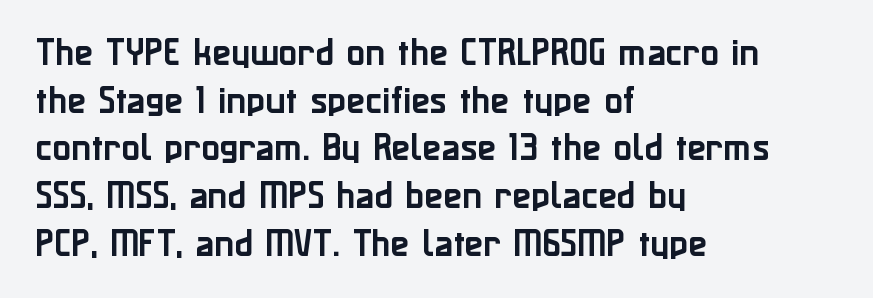
Designer's note — italics off, roman on. Glance below the letters and you will spot only blank space. The tracking reads as untouched default to a designer's eye. These lines are rendered in a variable-pitch font.
